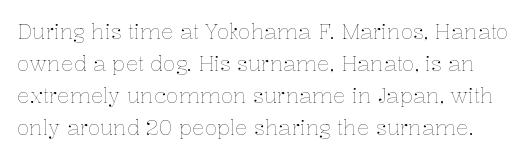
Q: Is the text bold? A: No.
Q: Is the text italic (slanted)? A: No, it is upright.
Q: Is the text underlined? A: No.
Q: Is the spacing between letters normal or unusually wide? A: Normal.
Q: Is the spacing between lines tight, normal or loose? A: Normal.
